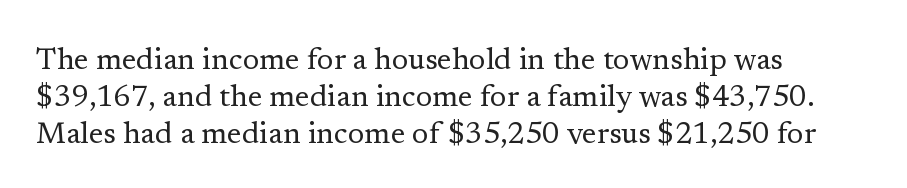
Q: Is the text bold? A: No.
Q: Is the text italic (slanted)? A: No, it is upright.
Q: Is the typeface a serif or a sans-serif typeface? A: Serif.
Q: Is the text underlined? A: No.
Q: How is the paragraph aligned? A: Left-aligned.
Q: Is the spacing between letters normal or unusually wide? A: Normal.
Q: Width (condensed, normal, or wide)? A: Normal.
Q: Stroke contrast? A: Low.
Q: x-height? A: Medium.
Q: Monospaced? A: No.
